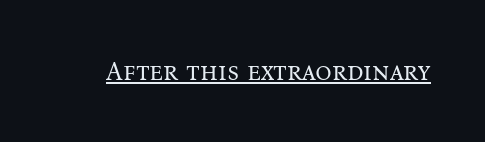
Q: Is the text bold? A: No.
Q: Is the text italic (slanted)? A: No, it is upright.
Q: Is the text underlined? A: Yes.
Q: Is the spacing between letters normal or unusually wide? A: Normal.
